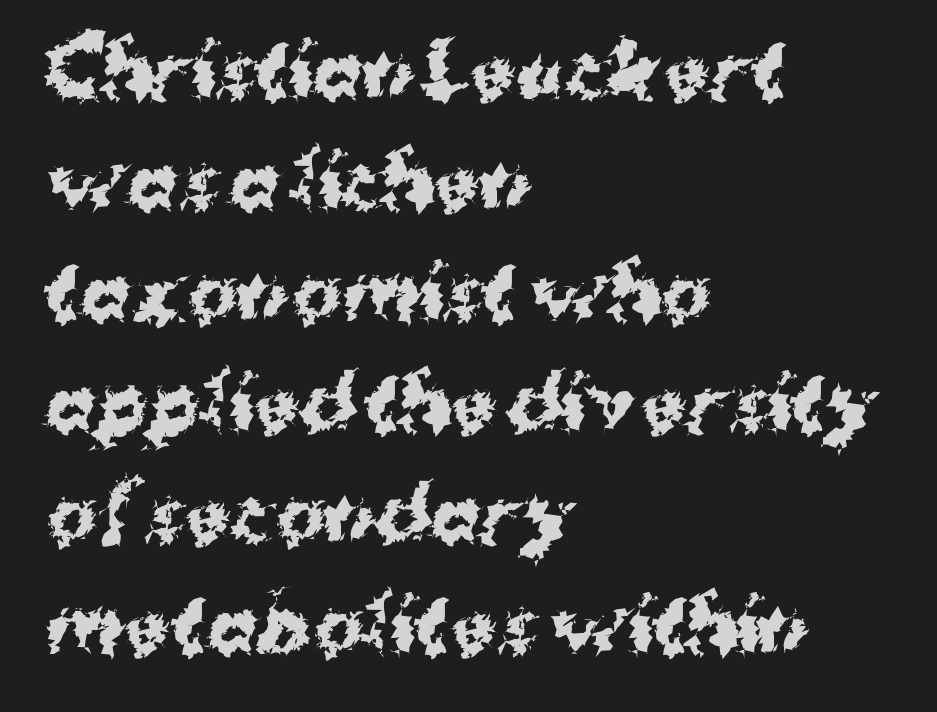
Q: Is the text bold? A: Yes.
Q: Is the text italic (slanted)? A: Yes.
Q: Is the typeface a serif or a sans-serif typeface? A: Sans-serif.
Q: Is the text underlined? A: No.
Q: How is the paragraph aligned? A: Left-aligned.
Q: Is the spacing between letters normal or unusually wide? A: Normal.
Q: Is the spacing between lines tight, normal or loose? A: Normal.
Q: Width (condensed, normal, or wide)? A: Normal.
Q: Stroke contrast? A: Medium.
Q: x-height? A: Medium.
Q: Monospaced? A: No.
